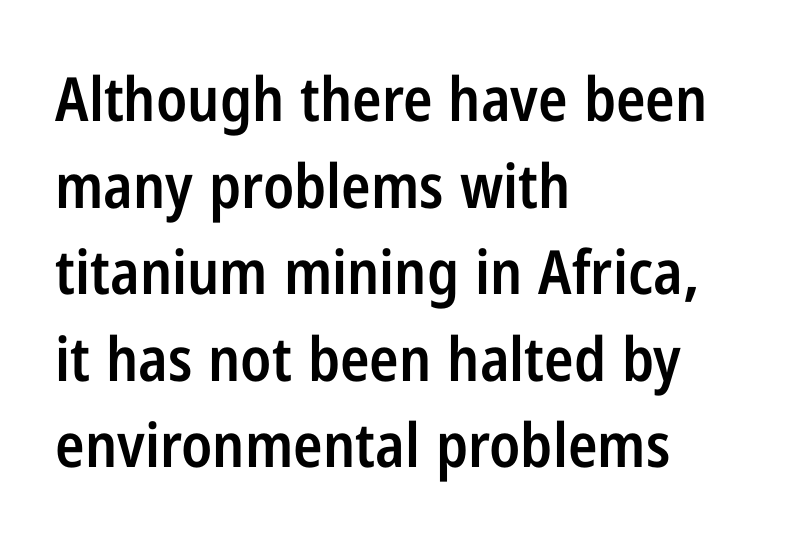
The image shows 61 px semibold, condensed sans-serif type, upright; set left-aligned, normal line spacing (1.42x), normal letter spacing, not underlined; low stroke contrast and a medium x-height.
